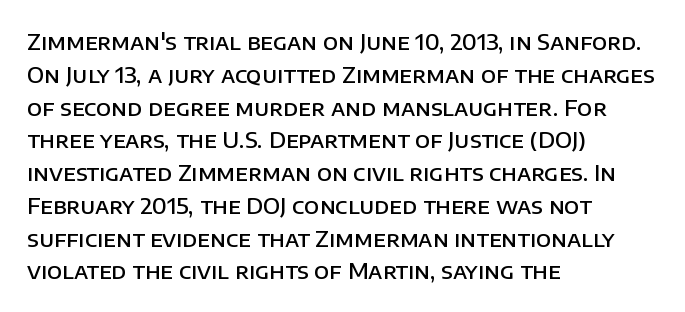
{"italic": "no", "bold": "semi", "underline": "no", "align": "left", "line_spacing": "normal", "line_spacing_ratio": 1.49, "letter_spacing": "normal", "letter_spacing_em": 0.0, "glyph_px": 22}
